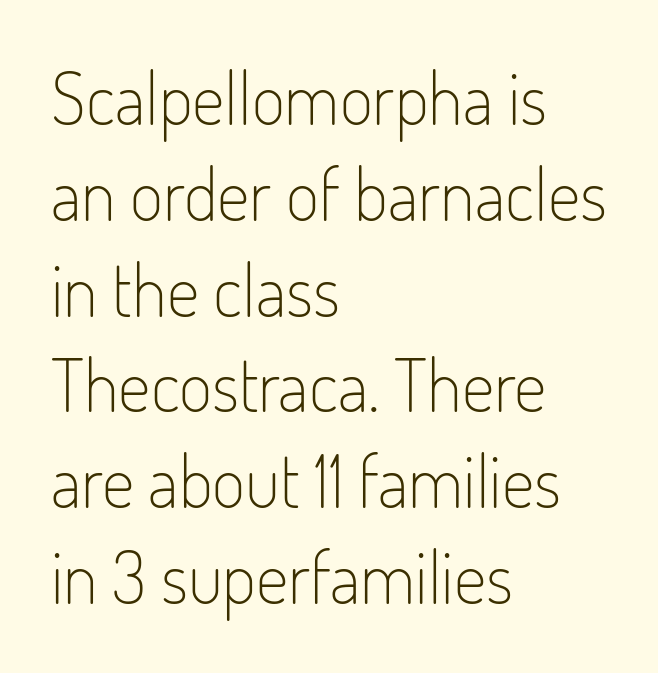
The image shows 72 px light, condensed sans-serif type, upright; set left-aligned, normal line spacing (1.33x), normal letter spacing, not underlined; low stroke contrast and a small x-height.
